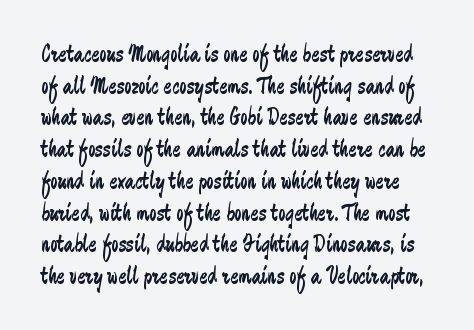
On a weight scale, this lands at 450 or below. The leading is moderate, giving the passage an even texture. The passage shown is not underscored anywhere. You could call the tracking neutral — neither tight nor loose.
